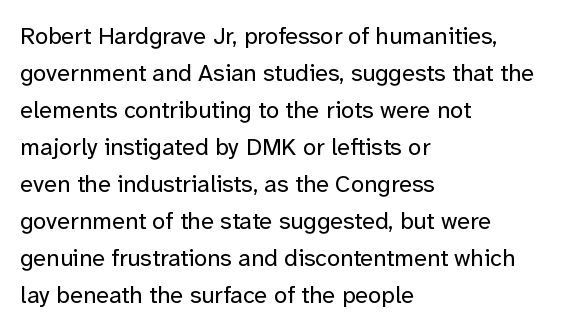
{"italic": "no", "bold": "no", "underline": "no", "align": "left", "line_spacing": "normal", "line_spacing_ratio": 1.54, "letter_spacing": "normal", "letter_spacing_em": 0.0, "glyph_px": 24}
